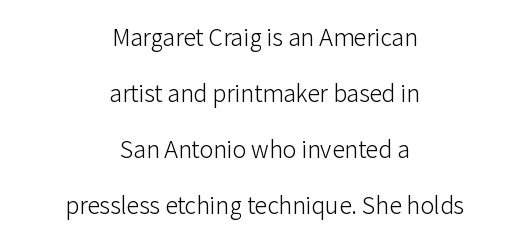
Does the leading feel generous? Absolutely, it's lavish. This is the regular roman posture of the typeface. Rule under the text: the space is simply empty. Think standard paragraph weight, or any step lighter than that. How are the letters spaced? Ordinarily, with no added tracking. The passage is arranged like a title page — every line centered.
